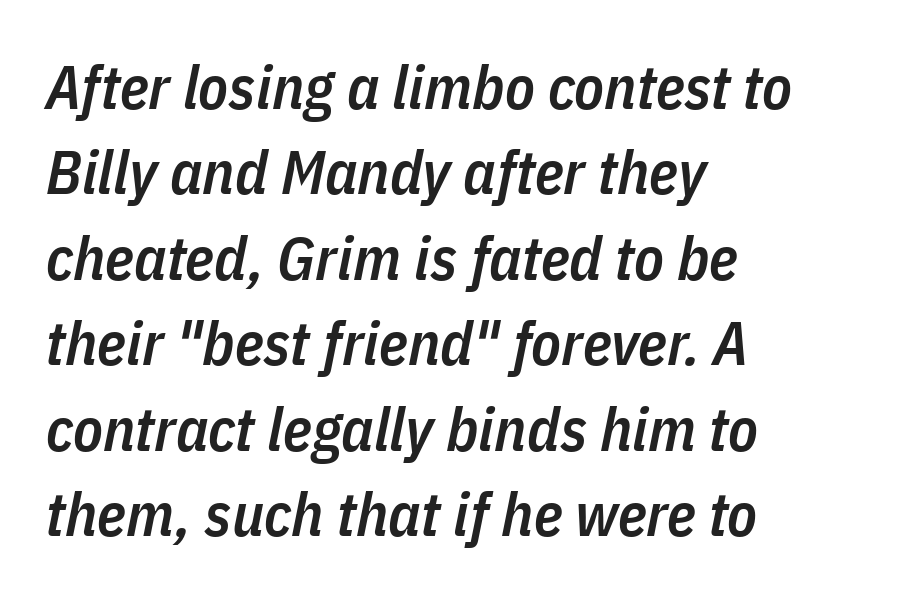
Proportional: the letters do not fall into vertical columns. The baseline area is clear. The typography opts for an oblique posture over an upright one. Typeset ragged right — the left edge is the straight one.
